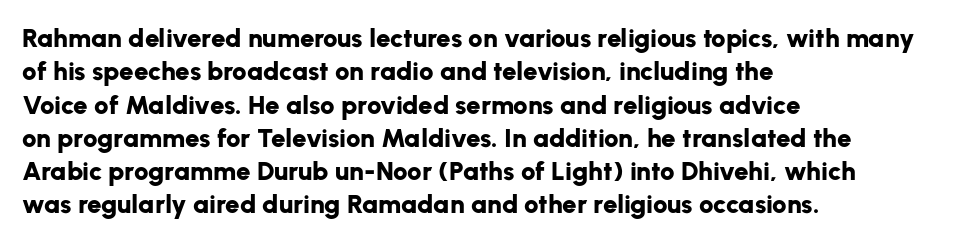
The image shows 26 px bold type, upright; set left-aligned, normal line spacing (1.28x), normal letter spacing, not underlined.
